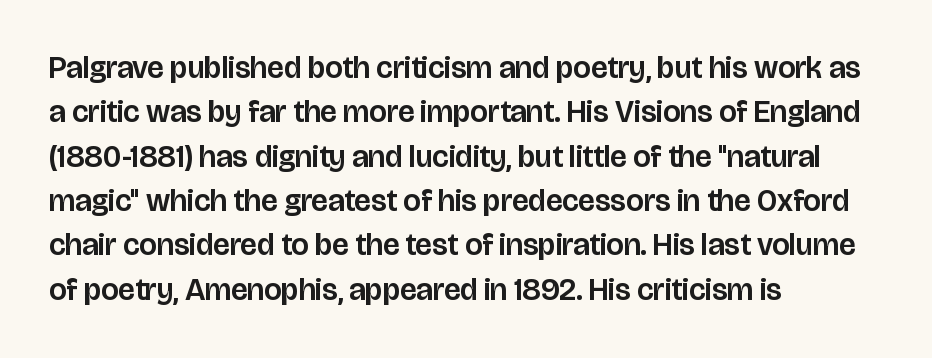
The lettering holds an erect, upright posture throughout. Baseline-to-baseline distance is the conventional proportion of letter height. In terms of letterform style, serifs are entirely absent. The paragraph has a hard left edge and a soft right edge.
